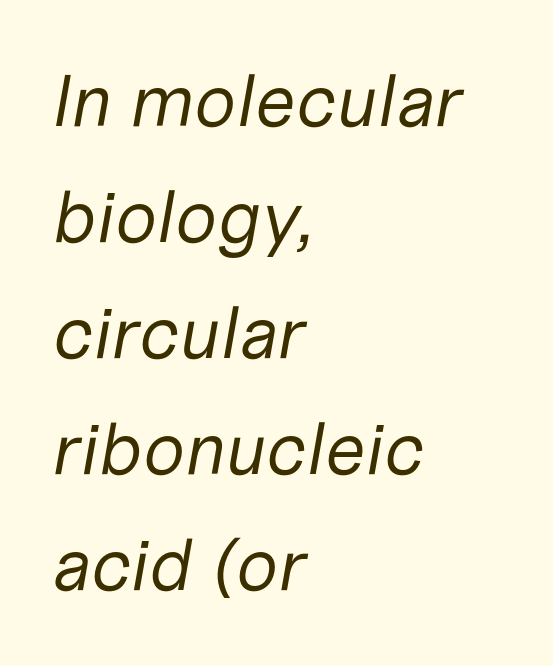
Q: Is the text bold? A: No.
Q: Is the text italic (slanted)? A: Yes, it leans right by about 10 degrees.
Q: Is the text underlined? A: No.
Q: How is the paragraph aligned? A: Left-aligned.
Q: Is the spacing between letters normal or unusually wide? A: Normal.
Q: Is the spacing between lines tight, normal or loose? A: Normal.
Q: Width (condensed, normal, or wide)? A: Normal.
Q: Stroke contrast? A: Low.
Q: x-height? A: Medium.
Q: Monospaced? A: No.
